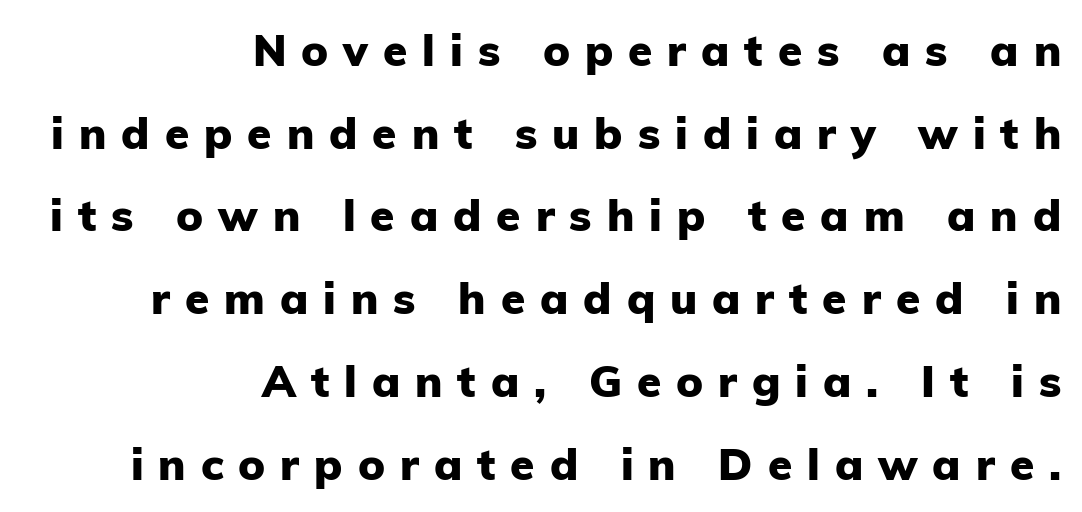
{"serif": "no", "italic": "no", "bold": "yes", "weight": "heavy", "width": "normal", "stroke_contrast": "low", "x_height": "medium", "monospaced": "no", "underline": "no", "align": "right", "line_spacing_ratio": 1.88, "letter_spacing": "wide", "letter_spacing_em": 0.34, "glyph_px": 44}
